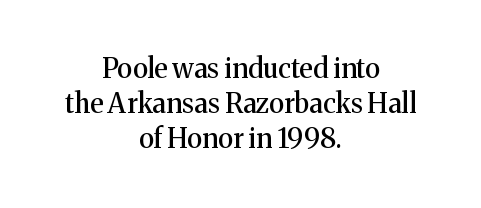
Does the lettering tilt? It doesn't — this is upright. Clear beneath every line of the passage. Each new line begins a customary step beneath the previous one. Short note: letters normally spaced. Which margin do the lines hug? Neither — every line sits in the middle.
